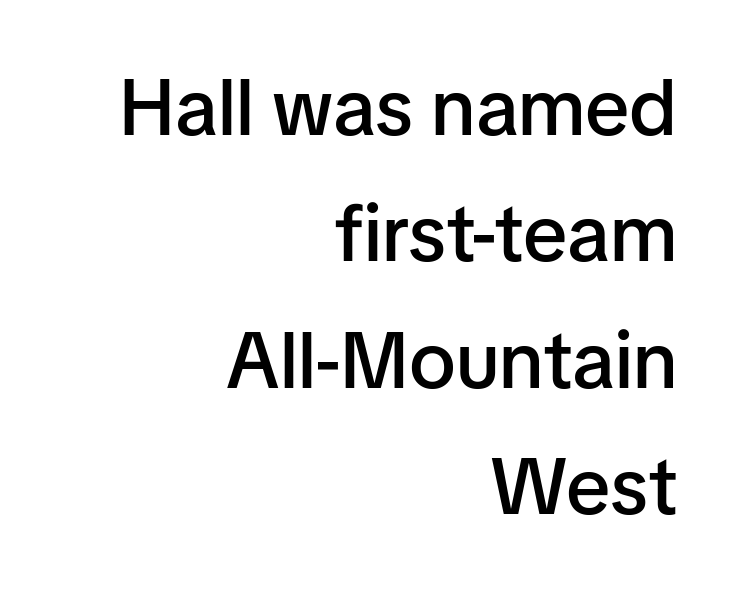
{"serif": "no", "italic": "no", "bold": "semi", "weight": "semibold", "width": "normal", "stroke_contrast": "low", "x_height": "medium", "monospaced": "no", "underline": "no", "align": "right", "line_spacing": "normal", "line_spacing_ratio": 1.58, "letter_spacing": "normal", "letter_spacing_em": 0.0, "glyph_px": 80}
